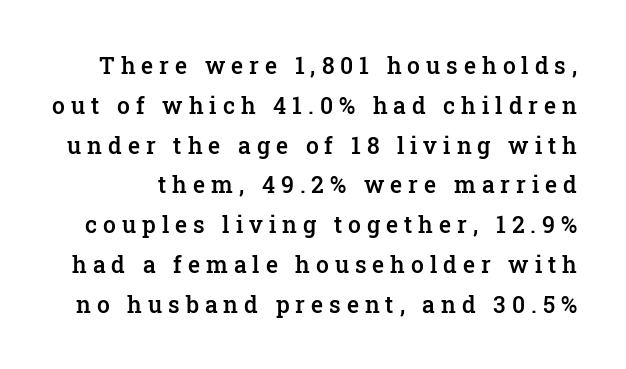
{"italic": "no", "bold": "semi", "underline": "no", "line_spacing_ratio": 1.73, "letter_spacing": "wide", "letter_spacing_em": 0.26, "glyph_px": 23}
